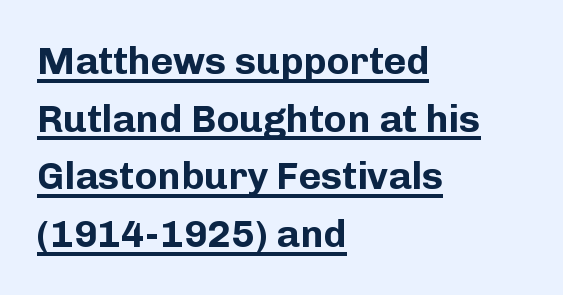
Look at the bottom of the vertical strokes: they stop flat, with no serifs. Typesetter's note: full bold, strokes at maximum text heaviness. The rows are spaced the way most documents space them. The rendering uses natural spacing where letterforms have individual widths. How are the letters spaced? Ordinarily, with no added tracking.
